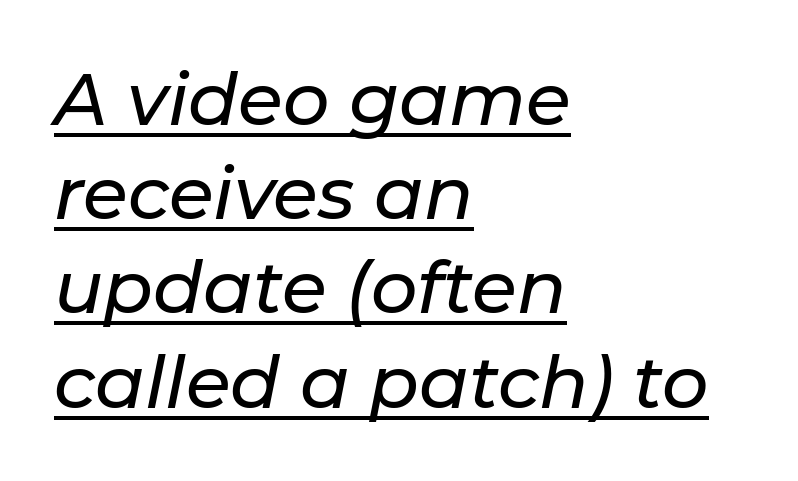
{"italic": "yes", "lean": "right", "slant_degrees": 11, "width": "normal", "stroke_contrast": "low", "x_height": "medium", "monospaced": "no", "underline": "yes", "align": "left", "line_spacing": "normal", "line_spacing_ratio": 1.29, "letter_spacing": "normal", "letter_spacing_em": 0.0, "glyph_px": 73}
